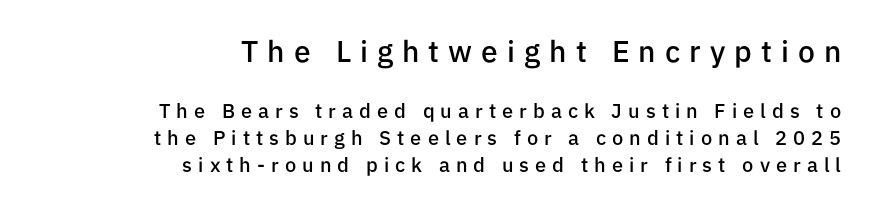
Notice the strokes are somewhat thickened but not fully heavy: this is a semibold. Just letters on the line, the space beneath them empty. The lettering holds an erect, upright posture throughout. Here the designer chose a conventional face with non-uniform glyph widths.
